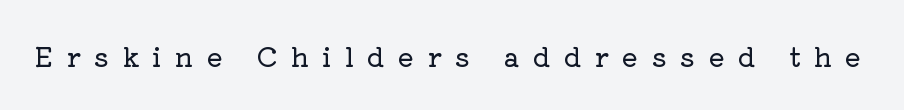
The image shows 27 px text type, upright; set unusually wide letter spacing (+0.49 em), not underlined.
